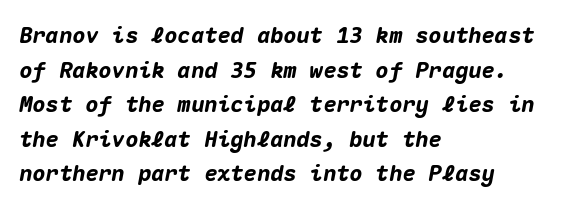
The image shows 22 px bold type, italic (leaning right); set left-aligned, normal line spacing (1.57x), normal letter spacing, not underlined.
